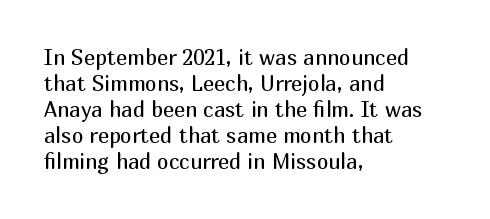
The typography opts for an upright posture over an oblique one. Unmarked baselines from the first word to the last. Students, note that the glyphs here touch the page at normal intervals. Which margin do the lines hug? The left one — the right edge is uneven. The typesetting does not lean heavy: it is not bold.
